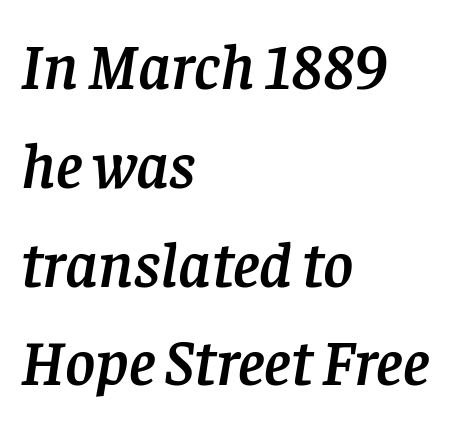
Q: Is the text italic (slanted)? A: Yes, it leans right by about 8 degrees.
Q: Is the typeface a serif or a sans-serif typeface? A: Serif.
Q: Is the text underlined? A: No.
Q: How is the paragraph aligned? A: Left-aligned.
Q: Is the spacing between letters normal or unusually wide? A: Normal.
Q: Is the spacing between lines tight, normal or loose? A: Normal.
Q: Width (condensed, normal, or wide)? A: Normal.
Q: Stroke contrast? A: Low.
Q: x-height? A: Large.
Q: Monospaced? A: No.
